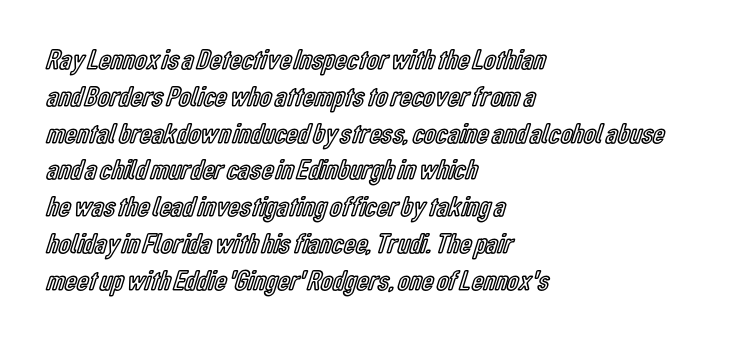
{"width": "condensed", "x_height": "medium", "monospaced": "no", "underline": "no", "align": "left", "line_spacing": "normal", "line_spacing_ratio": 1.27, "letter_spacing": "normal", "letter_spacing_em": 0.0, "glyph_px": 29}
